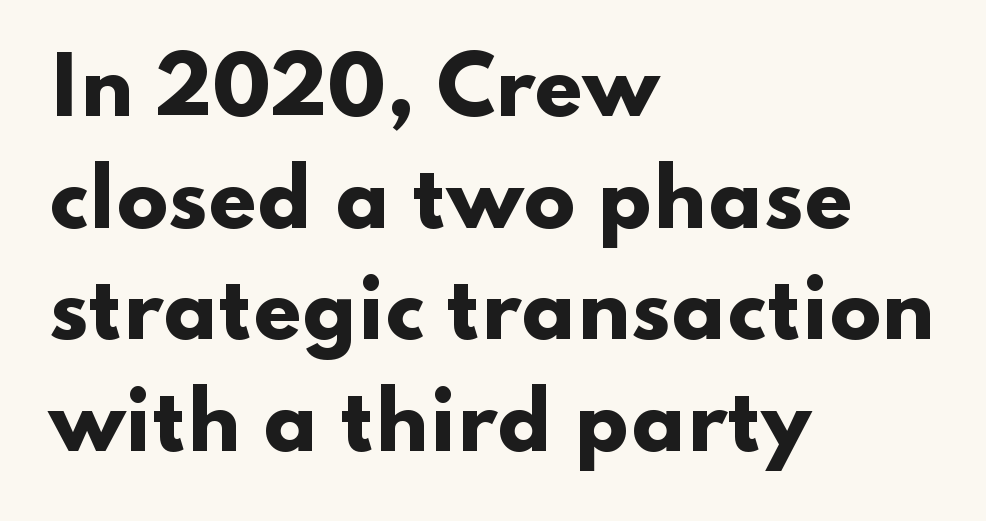
Does the weight exceed regular? Yes, all the way to bold. Think of a printed novel: that variable character pitch is what you see here. Honestly, the row spacing looks completely unremarkable. Honestly, the letter spacing is just normal — you wouldn't notice it. Nothing sits at the stroke ends, so this counts as sans-serif. Rendered with straight, roman letterforms.
